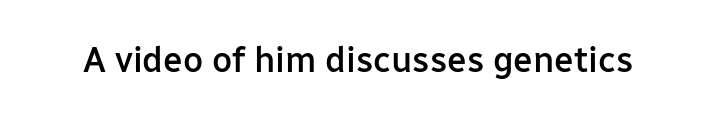
Here the designer chose a conventional face with non-uniform glyph widths. Standard letterfit; no display-style spreading of the glyphs. This is sans-serif lettering, the kind often seen on screens and signage. Moderately thickened strokes mark this as semibold type.
